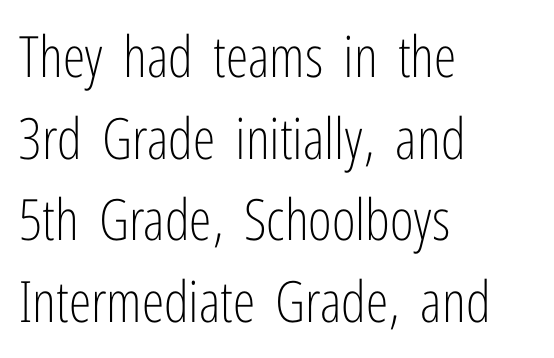
The passage shown is not bold in any degree. Looks like regular typesetting: each glyph gets only the width it needs. I'd call this a sans setting — the letters go barefoot. This sample is left-justified, so line endings fall wherever the words run out. Does extra space separate the letters? No, they use regular spacing.
